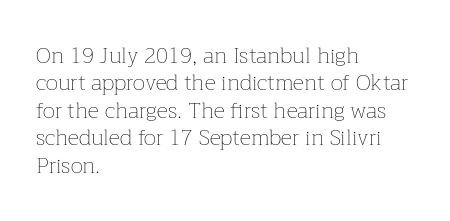
Counters stay open thanks to moderate or lighter strokes. All the whitespace from short lines collects on the right. Normally led — the rows are evenly, conventionally spaced. The glyphs are unaccompanied by any horizontal stroke below them.
